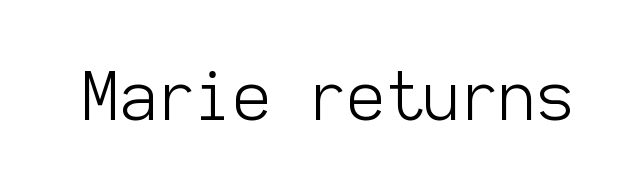
Q: Is the text bold? A: No.
Q: Is the text italic (slanted)? A: No, it is upright.
Q: Is the typeface a serif or a sans-serif typeface? A: Sans-serif.
Q: Is the text underlined? A: No.
Q: Is the spacing between letters normal or unusually wide? A: Normal.
Q: Width (condensed, normal, or wide)? A: Normal.
Q: Stroke contrast? A: Low.
Q: x-height? A: Medium.
Q: Monospaced? A: Yes.
